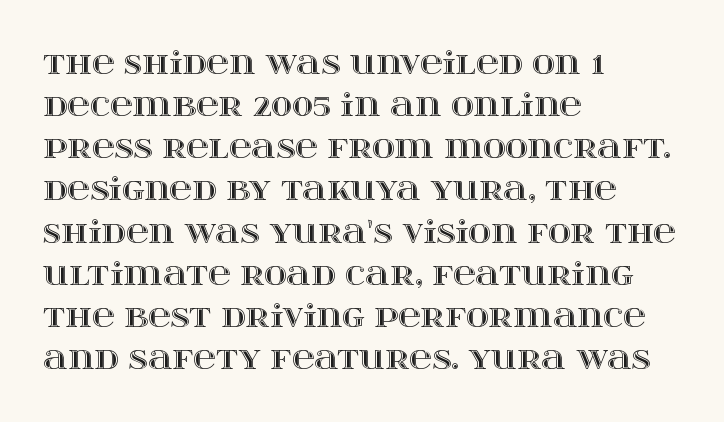
Q: Is the text italic (slanted)? A: No, it is upright.
Q: Is the text underlined? A: No.
Q: How is the paragraph aligned? A: Left-aligned.
Q: Is the spacing between letters normal or unusually wide? A: Normal.
Q: Is the spacing between lines tight, normal or loose? A: Normal.
Q: Width (condensed, normal, or wide)? A: Wide.
Q: x-height? A: Large.
Q: Monospaced? A: No.
